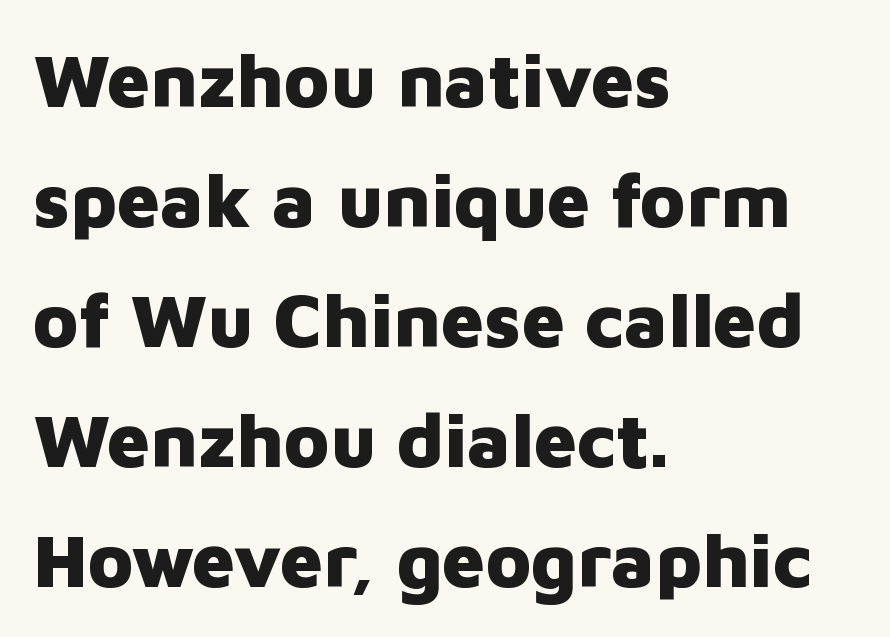
You could not count columns in this text — the font is proportionally spaced. Short and long lines alike share a common starting point at left. Honestly, the row spacing looks completely unremarkable. A typesetter would mark this as roman, not italic. The face used here is a sans, in the tradition of grotesques and geometrics. The string is rendered with underlining switched off.
